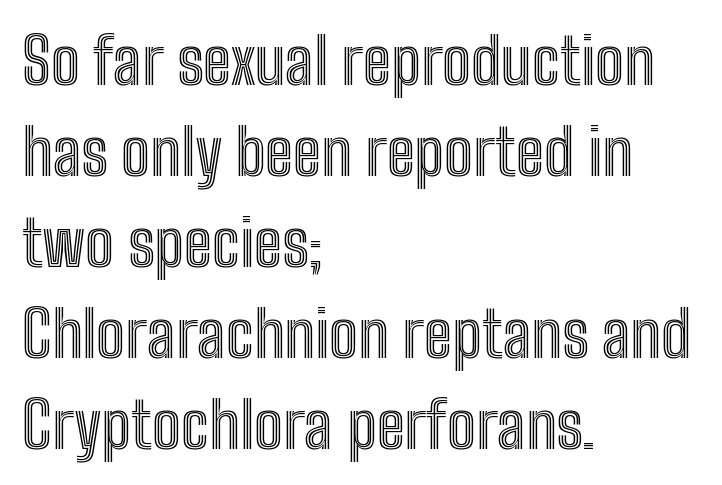
The image shows 64 px condensed type, upright; set left-aligned, normal line spacing (1.42x), normal letter spacing, not underlined; a medium x-height.
